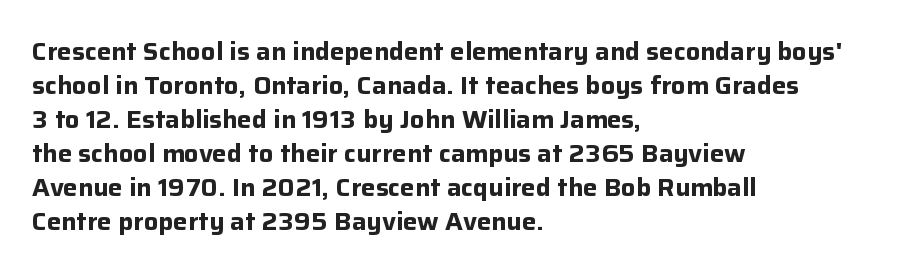
The passage shown stacks its lines at a standard gap. These lines keep a tight, regular rhythm from letter to letter. Descenders hang freely into open space. The sample has been set heavy, in full bold. Leftover space on each line is placed entirely after the last word. Nope, not italic — everything's standing straight.
